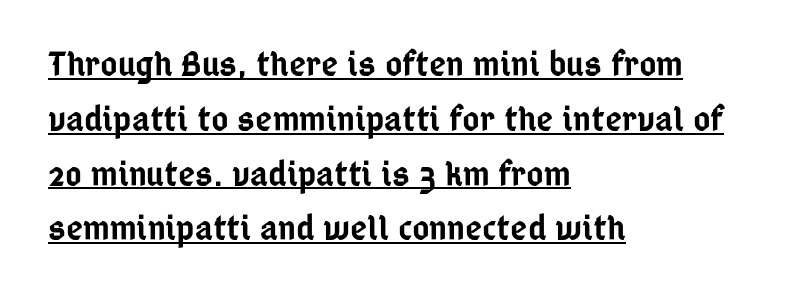
Honestly, the letter spacing is just normal — you wouldn't notice it. The type sits square on the baseline with zero lean. The face used here is a semibold: visibly heavier than regular, lighter than bold. The passage shown is typeset with a sans-serif family. Line beginnings align vertically; line endings do not. A typographer would call this underscored text.
